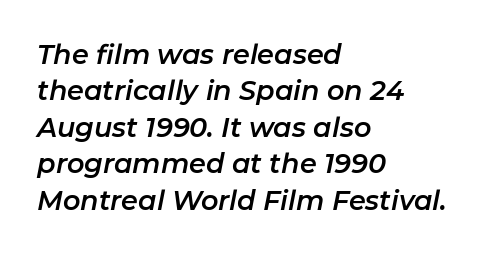
{"italic": "yes", "lean": "right", "slant_degrees": 11, "underline": "no", "align": "left", "line_spacing": "normal", "line_spacing_ratio": 1.35, "letter_spacing": "normal", "letter_spacing_em": 0.0, "glyph_px": 27}
